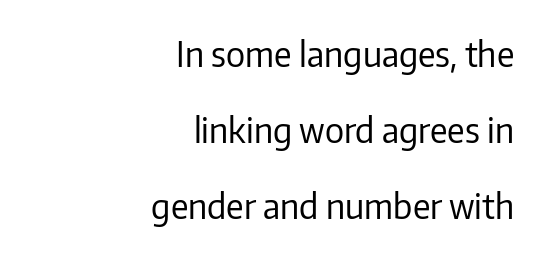
The image shows 34 px regular-weight sans-serif type, upright; set right-aligned, loose line spacing (2.24x), normal letter spacing, not underlined; low stroke contrast and a medium x-height.
